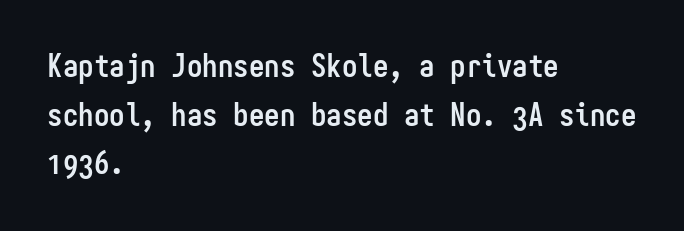
Pretty heavy lettering here — definitely bold. Typographically, this falls in the sans-serif category. A typesetter would call this leading conventional body-copy spacing. The setting favours the left margin, as ordinary paragraphs usually do. Is this a fixed-width face? Yes — each glyph sits in an identical cell.
